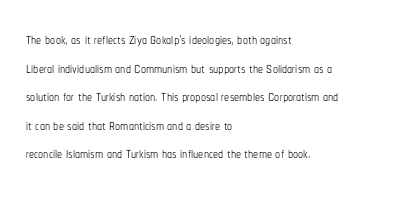
{"italic": "no", "bold": "no", "underline": "no", "align": "left", "line_spacing": "normal", "line_spacing_ratio": 1.43, "letter_spacing": "normal", "letter_spacing_em": 0.0, "glyph_px": 20}
